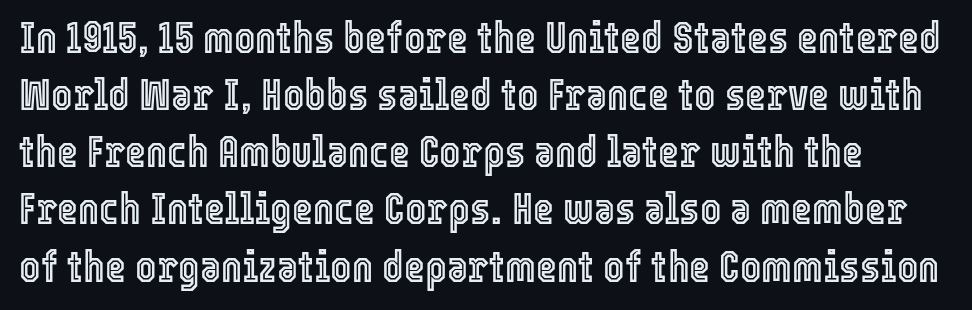
The image shows 45 px condensed type, upright; set normal line spacing (1.27x), normal letter spacing, not underlined; a medium x-height.
